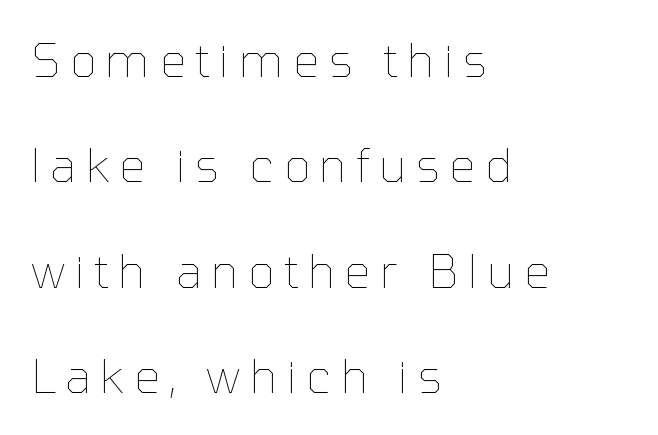
The image shows 46 px thin type, upright; set left-aligned, loose line spacing (2.29x), unusually wide letter spacing (+0.21 em), not underlined; low stroke contrast and a medium x-height.
